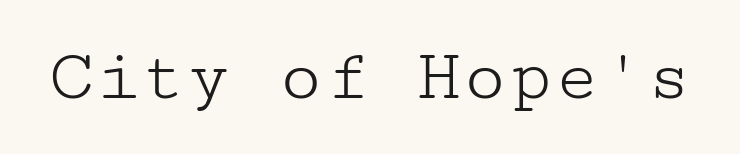
Q: Is the text bold? A: No.
Q: Is the text italic (slanted)? A: No, it is upright.
Q: Is the typeface a serif or a sans-serif typeface? A: Serif.
Q: Is the text underlined? A: No.
Q: Is the spacing between letters normal or unusually wide? A: Normal.
Q: Width (condensed, normal, or wide)? A: Wide.
Q: Stroke contrast? A: Low.
Q: x-height? A: Medium.
